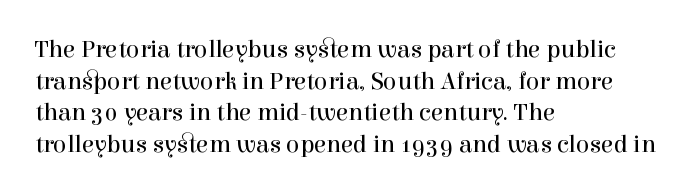
The image shows 25 px text type, upright; set left-aligned, normal line spacing (1.27x), normal letter spacing, not underlined.
